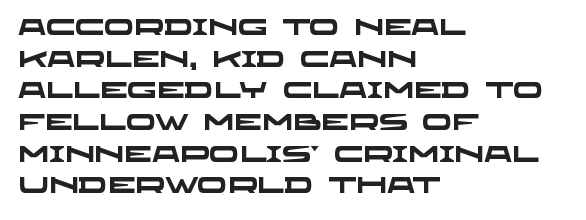
Q: Is the text bold? A: Yes.
Q: Is the text underlined? A: No.
Q: How is the paragraph aligned? A: Left-aligned.
Q: Is the spacing between letters normal or unusually wide? A: Normal.
Q: Is the spacing between lines tight, normal or loose? A: Normal.
